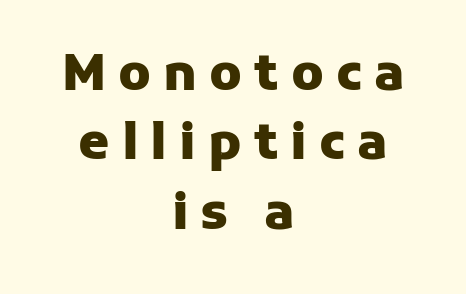
Q: Is the text bold? A: Yes.
Q: Is the text italic (slanted)? A: No, it is upright.
Q: Is the typeface a serif or a sans-serif typeface? A: Sans-serif.
Q: Is the text underlined? A: No.
Q: How is the paragraph aligned? A: Centered.
Q: Is the spacing between letters normal or unusually wide? A: Unusually wide.
Q: Is the spacing between lines tight, normal or loose? A: Normal.
Q: Width (condensed, normal, or wide)? A: Normal.
Q: Stroke contrast? A: Low.
Q: x-height? A: Medium.
Q: Monospaced? A: No.
